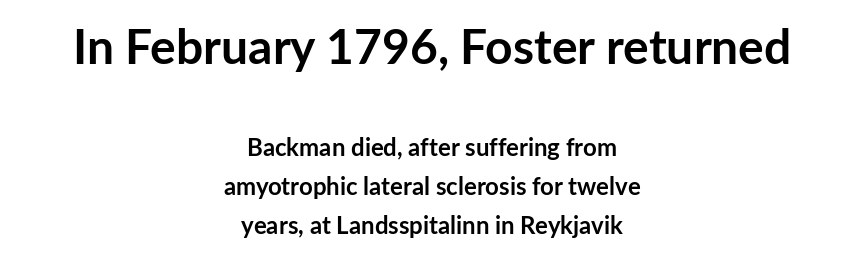
Descenders are the only things crossing below the line. Is this a fixed-width face? No — the glyphs have proportional, varying widths. Where is the straight margin? There isn't one; the lines are centered. The face used here appears at its bigger size in the upper chunk. Grotesque or geometric, the face here clearly has no serifs.
